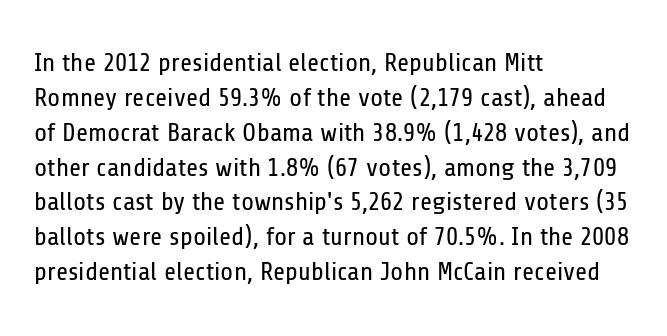
The strip under each line holds only bare page. Short note: letters normally spaced. The axis of the letterforms is exactly vertical. Line spacing here is normal. The rendering anchors every line to the left-hand side.
